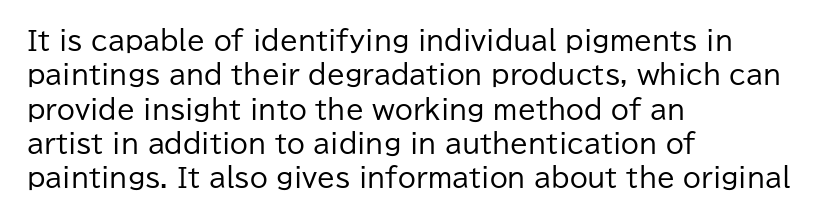
Leftover space on each line is placed entirely after the last word. Notice how the stems are strictly vertical — no italics here. The rendering uses a moderate line-height, typical for paragraphs. Underlining? Definitely not there. A light-to-regular cut is what we see here.
